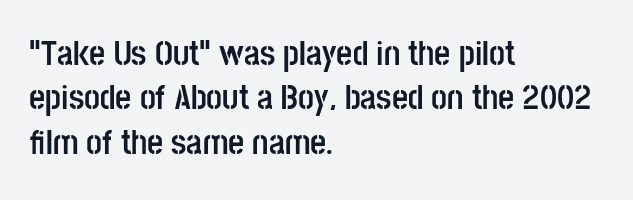
The image shows 35 px semibold, condensed sans-serif type, upright; set left-aligned, normal line spacing (1.27x), normal letter spacing, not underlined; low stroke contrast and a large x-height.
